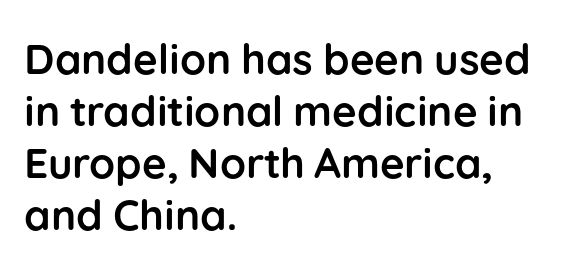
Q: Is the text bold? A: Yes.
Q: Is the text italic (slanted)? A: No, it is upright.
Q: Is the typeface a serif or a sans-serif typeface? A: Sans-serif.
Q: Is the text underlined? A: No.
Q: How is the paragraph aligned? A: Left-aligned.
Q: Is the spacing between letters normal or unusually wide? A: Normal.
Q: Width (condensed, normal, or wide)? A: Normal.
Q: Stroke contrast? A: Low.
Q: x-height? A: Medium.
Q: Monospaced? A: No.
